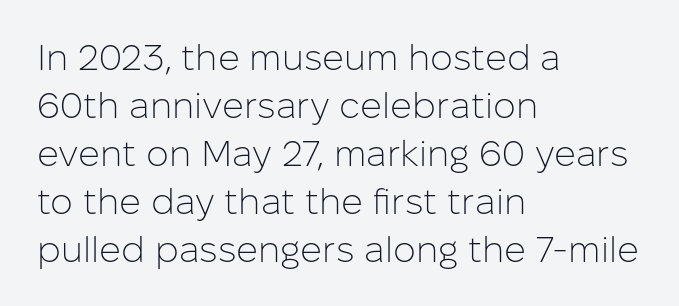
These lines stack with their left ends in a neat column. Normally led — the rows are evenly, conventionally spaced. Nope, not italic — everything's standing straight. Stems and bowls with no extra thickness — not bold.
